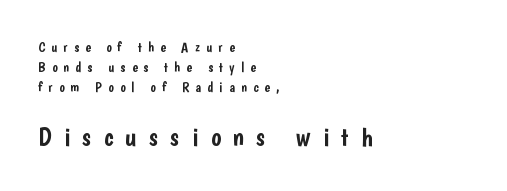
This is the regular roman posture of the typeface. Words appear elongated and porous because spacing is wide. The gap between lines stays unmarked. Compare the two chunks: the lower has the greater cap height.
